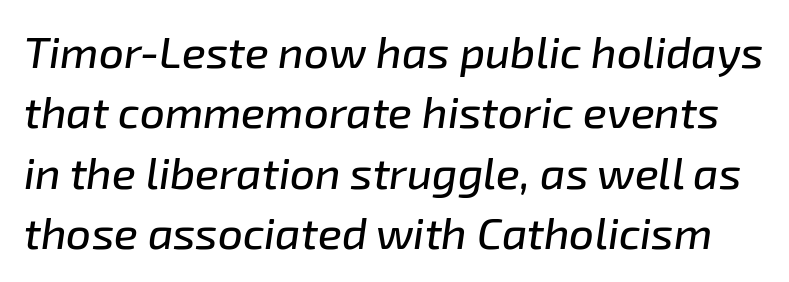
Q: Is the text italic (slanted)? A: Yes, it leans right by about 8 degrees.
Q: Is the text underlined? A: No.
Q: Is the spacing between letters normal or unusually wide? A: Normal.
Q: Is the spacing between lines tight, normal or loose? A: Normal.
Q: Width (condensed, normal, or wide)? A: Normal.
Q: Stroke contrast? A: Low.
Q: x-height? A: Medium.
Q: Monospaced? A: No.
